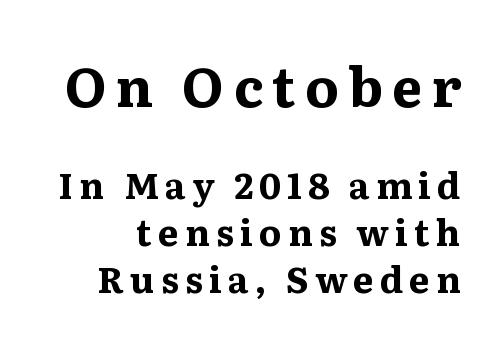
{"serif": "yes", "italic": "no", "bold": "yes", "weight": "bold", "width": "wide", "stroke_contrast": "medium", "x_height": "medium", "monospaced": "no", "underline": "no", "line_spacing": "normal", "line_spacing_ratio": 1.3, "larger_block": "first", "size_ratio": 1.5, "glyph_px": 54}
